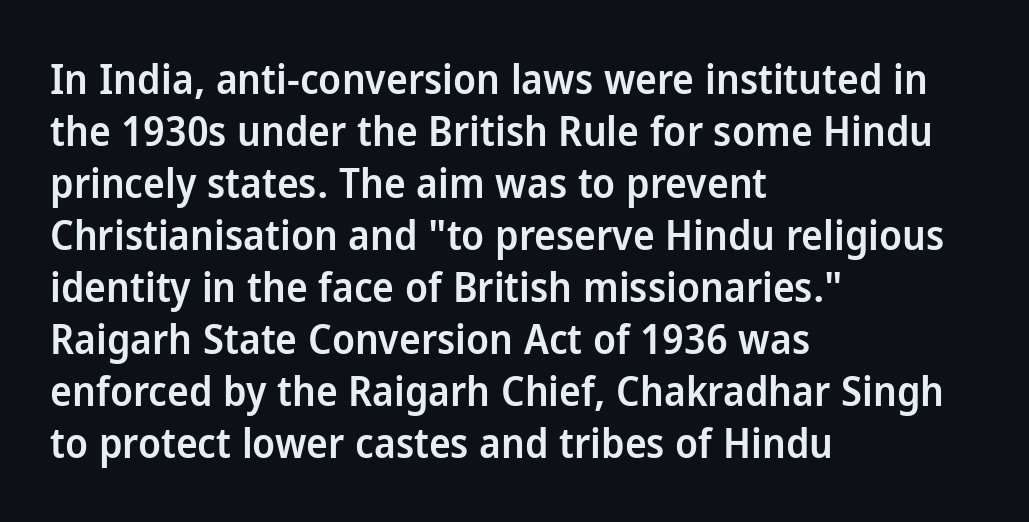
As a designer I'd log this as weight 600, semibold. Each letter keeps its own natural width here, so spacing adapts to shape. If you measured baseline to baseline, you'd find a middling distance. The font's upright variant was chosen for this text.
